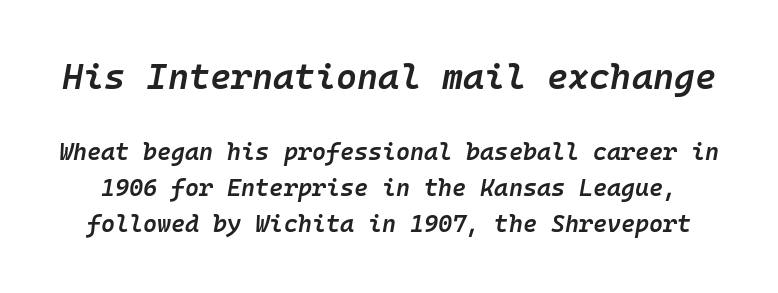
Posture: slanted. This rendering features lettering with no underline. Normally led — the rows are evenly, conventionally spaced. Spacing verdict: monospaced, one width for all characters. Heft: intermediate — a semibold. Type size steps down from the first block to the second.
